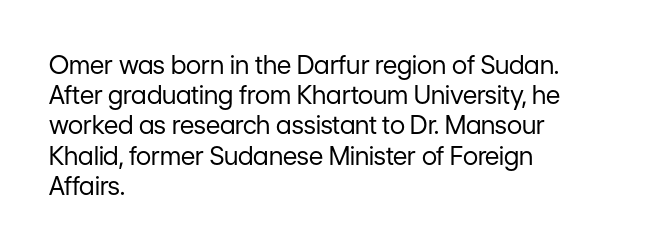
In terms of posture, this sample is upright. The rendering keeps characters at their native spacing. Caption: face not bold, strokes unweighted. The string is rendered with underlining switched off. Horizontal alignment here is leftward, the default for most running prose.
